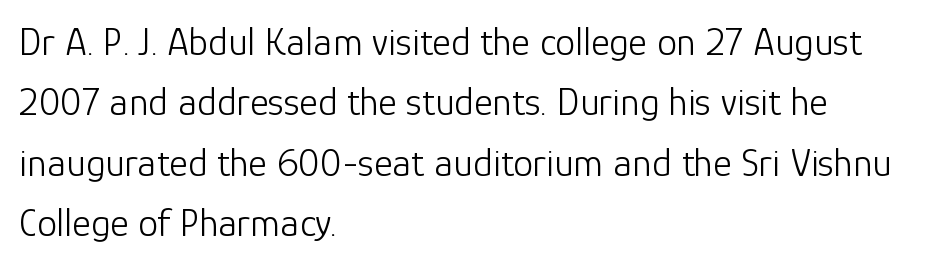
The image shows 40 px light sans-serif type, upright; set left-aligned, normal line spacing (1.51x), normal letter spacing, not underlined; low stroke contrast and a medium x-height.
